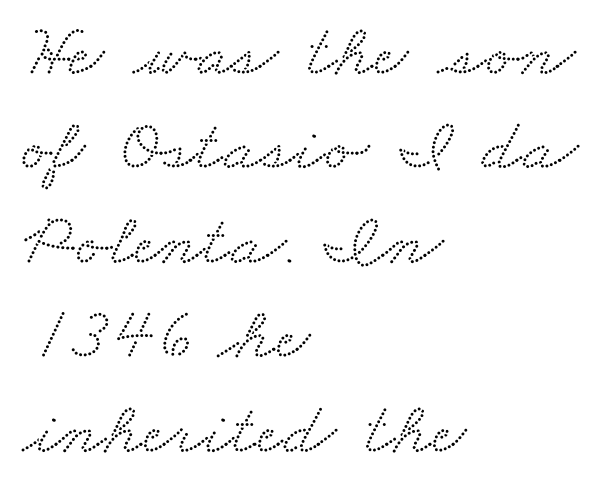
The image shows 75 px wide serif type; set left-aligned, normal line spacing (1.26x), normal letter spacing, not underlined; medium stroke contrast and a small x-height.
